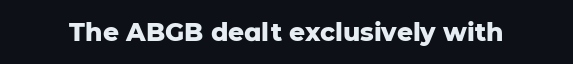
Q: Is the text bold? A: Yes.
Q: Is the text italic (slanted)? A: No, it is upright.
Q: Is the text underlined? A: No.
Q: Is the spacing between letters normal or unusually wide? A: Normal.
